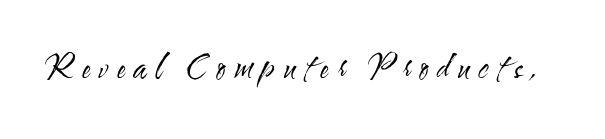
Caption: expanded tracking, letters set apart. A clean baseline with only descenders dipping below it. On a weight scale, this lands at 450 or below. Serif or sans? Sans — the stroke terminals are bare.
